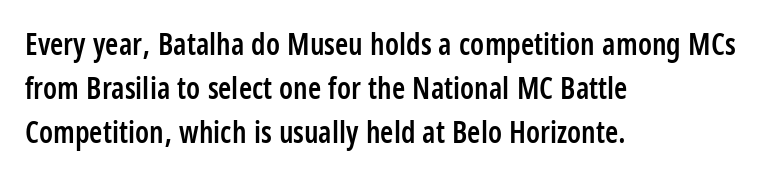
The image shows 30 px semibold, condensed sans-serif type, upright; set left-aligned, normal line spacing (1.47x), normal letter spacing, not underlined; low stroke contrast and a large x-height.
